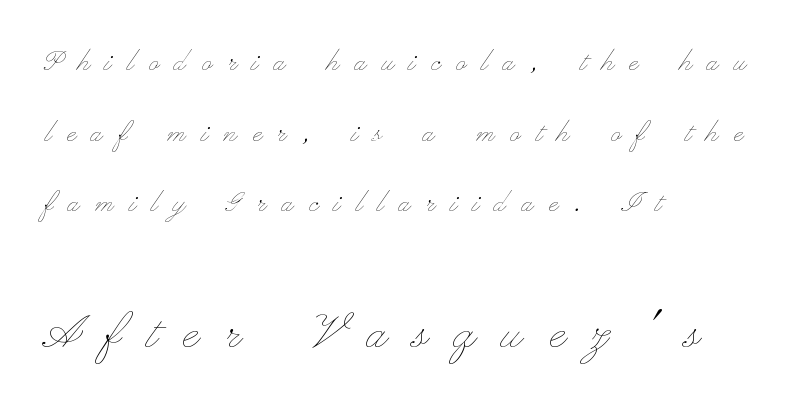
The image shows 59 px thin, wide type; set left-aligned, loose line spacing (2.08x), unusually wide letter spacing (+0.46 em), not underlined; the second (bottom) block is 1.74x larger; low stroke contrast and a small x-height.
